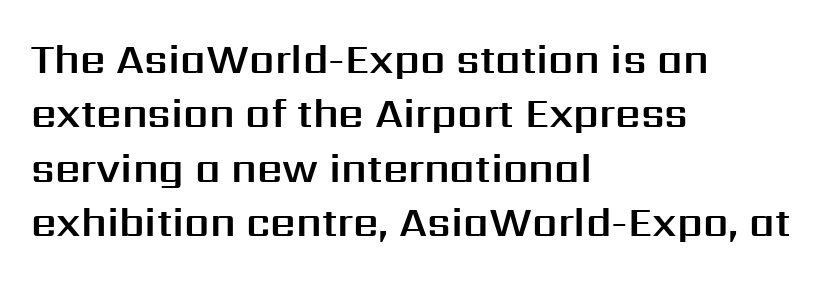
{"serif": "no", "italic": "no", "width": "normal", "stroke_contrast": "medium", "x_height": "medium", "monospaced": "no", "underline": "no", "align": "left", "line_spacing": "normal", "line_spacing_ratio": 1.36, "letter_spacing": "normal", "letter_spacing_em": 0.0, "glyph_px": 40}
